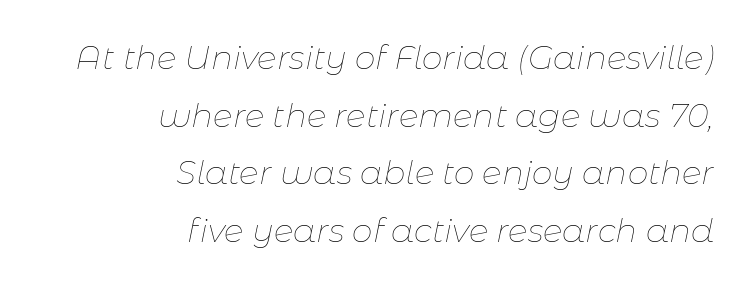
The image shows 33 px thin type, italic (leaning right); set right-aligned, line spacing 1.75x, normal letter spacing, not underlined; low stroke contrast and a medium x-height.
